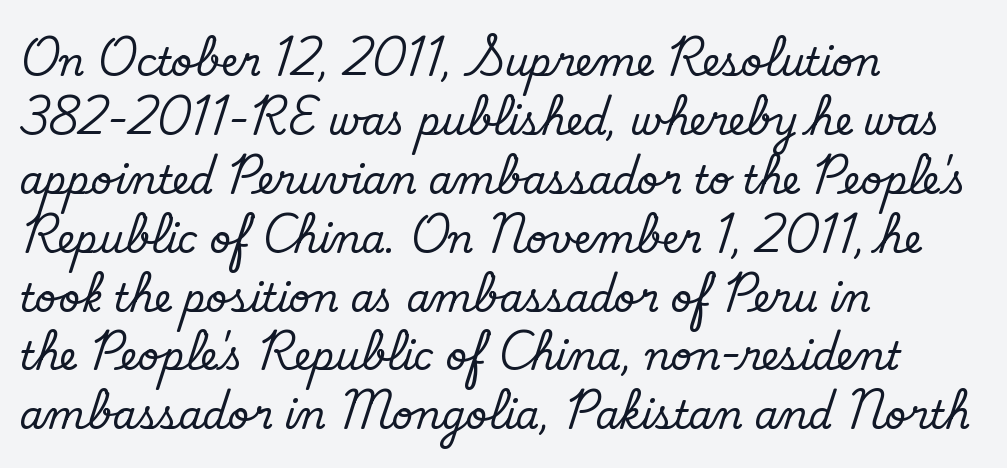
{"serif": "no", "bold": "no", "weight": "regular", "width": "normal", "stroke_contrast": "low", "x_height": "small", "monospaced": "no", "underline": "no", "align": "left", "line_spacing": "normal", "line_spacing_ratio": 1.55, "letter_spacing": "normal", "letter_spacing_em": 0.0, "glyph_px": 38}
